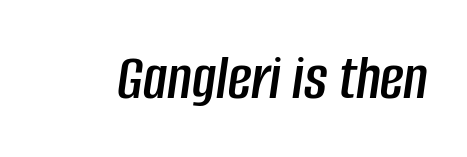
{"italic": "yes", "lean": "right", "slant_degrees": 8, "width": "condensed", "stroke_contrast": "low", "x_height": "large", "monospaced": "no", "underline": "no", "letter_spacing": "normal", "letter_spacing_em": 0.0, "glyph_px": 65}
